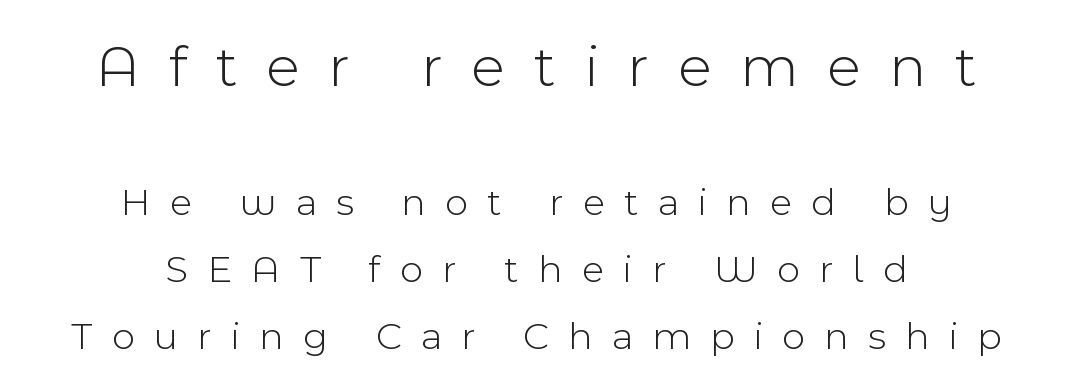
{"serif": "no", "italic": "no", "bold": "no", "weight": "light", "width": "normal", "x_height": "medium", "monospaced": "no", "underline": "no", "align": "center", "line_spacing": "normal", "line_spacing_ratio": 1.68, "letter_spacing": "wide", "letter_spacing_em": 0.49, "larger_block": "first", "size_ratio": 1.5, "glyph_px": 60}
